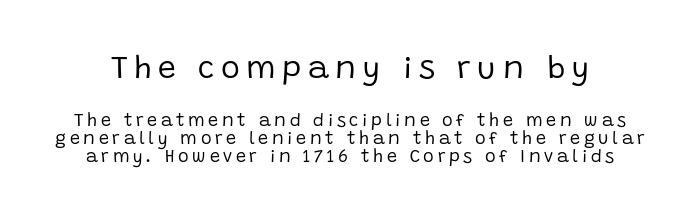
Q: Is the text bold? A: No.
Q: Is the text italic (slanted)? A: No, it is upright.
Q: Is the typeface a serif or a sans-serif typeface? A: Sans-serif.
Q: Is the text underlined? A: No.
Q: Is the spacing between letters normal or unusually wide? A: Unusually wide.
Q: Is the spacing between lines tight, normal or loose? A: Tight.
Q: Which block of text is set in a larger size, the first (top) or the second (bottom)? A: The first (top) one.
Q: Width (condensed, normal, or wide)? A: Normal.
Q: Stroke contrast? A: Low.
Q: x-height? A: Large.
Q: Monospaced? A: No.
